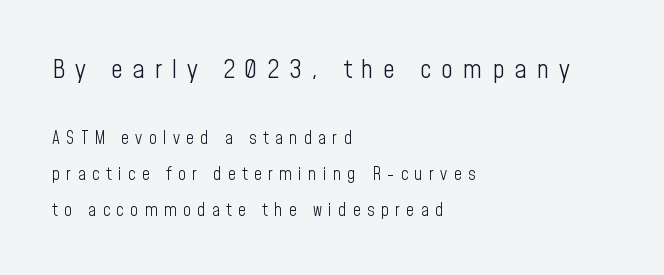
The image shows 26 px text type, upright; set left-aligned, loose line spacing (2.1x), unusually wide letter spacing (+0.38 em), not underlined; the first (top) block is 1.53x larger.
